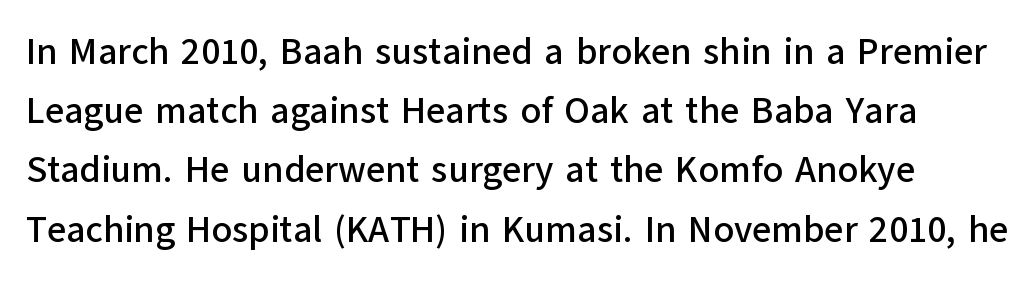
Think of a printed novel: that variable character pitch is what you see here. Is there much room between lines? A standard amount, neither cramped nor airy. The space directly below the letters is spotless. Examine the stroke ends and you'll find no serifs. Letter spacing: default.
